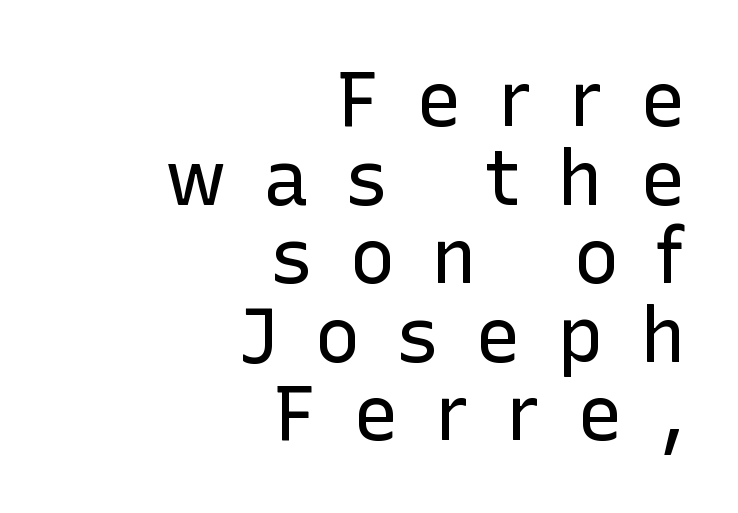
{"serif": "no", "italic": "no", "bold": "no", "weight": "regular", "width": "normal", "stroke_contrast": "low", "x_height": "medium", "monospaced": "no", "underline": "no", "align": "right", "line_spacing": "tight", "line_spacing_ratio": 1.02, "letter_spacing": "wide", "letter_spacing_em": 0.47, "glyph_px": 77}
